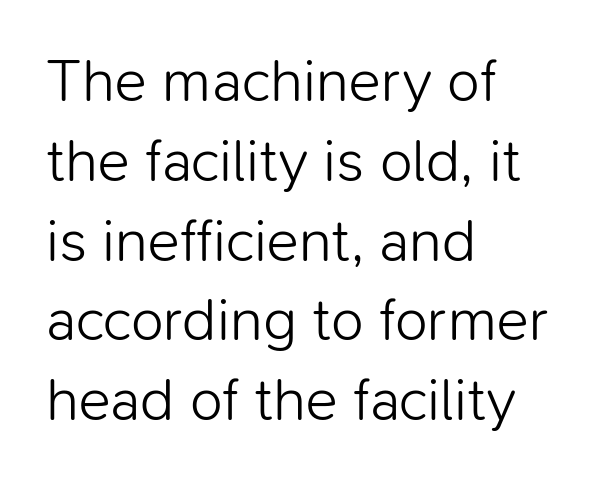
A typesetter would call this leading conventional body-copy spacing. What stands out about the letter spacing? Nothing — it is the standard amount. I'd call this a sans setting — the letters go barefoot. This sample has the flowing, uneven cadence of proportional lettering. These glyphs show unthickened strokes, regular width or finer. Which margin do the lines hug? The left one — the right edge is uneven.
